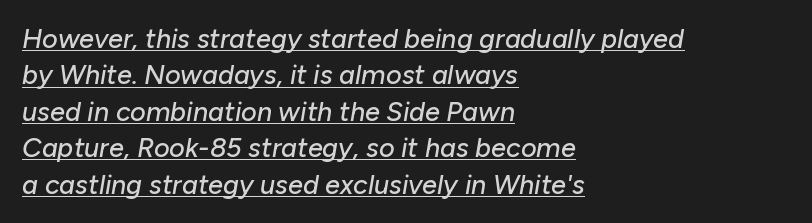
The axis of the letterforms is tilted away from vertical. A typesetter would call this zero additional tracking. The setting favours the left margin, as ordinary paragraphs usually do. Underline: present.
